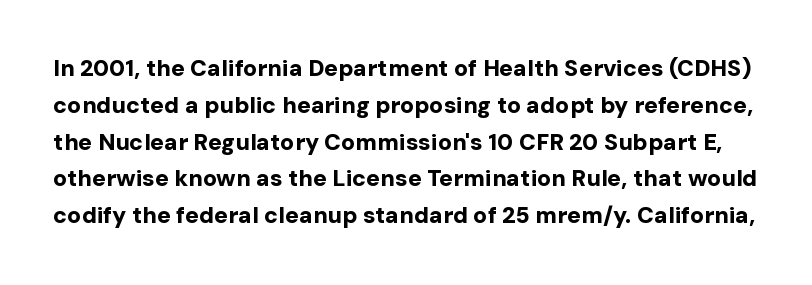
Q: Is the text bold? A: Yes.
Q: Is the text italic (slanted)? A: No, it is upright.
Q: Is the text underlined? A: No.
Q: Is the spacing between letters normal or unusually wide? A: Normal.
Q: Is the spacing between lines tight, normal or loose? A: Normal.
